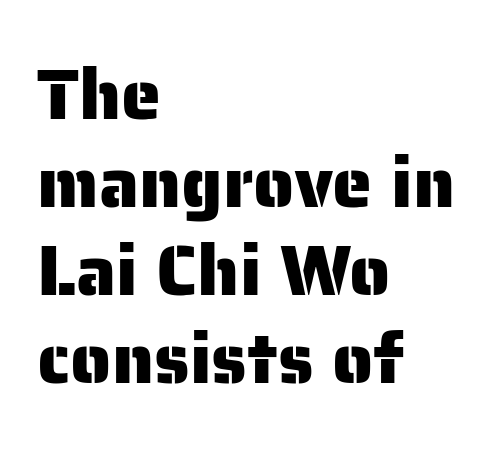
The image shows 72 px sans-serif type, upright; set left-aligned, line spacing 1.22x, normal letter spacing, not underlined; low stroke contrast and a medium x-height.
